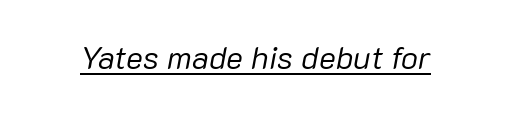
{"italic": "yes", "lean": "right", "slant_degrees": 10, "bold": "no", "weight": "regular", "width": "normal", "stroke_contrast": "low", "x_height": "medium", "monospaced": "no", "underline": "yes", "letter_spacing": "normal", "letter_spacing_em": 0.0, "glyph_px": 32}
